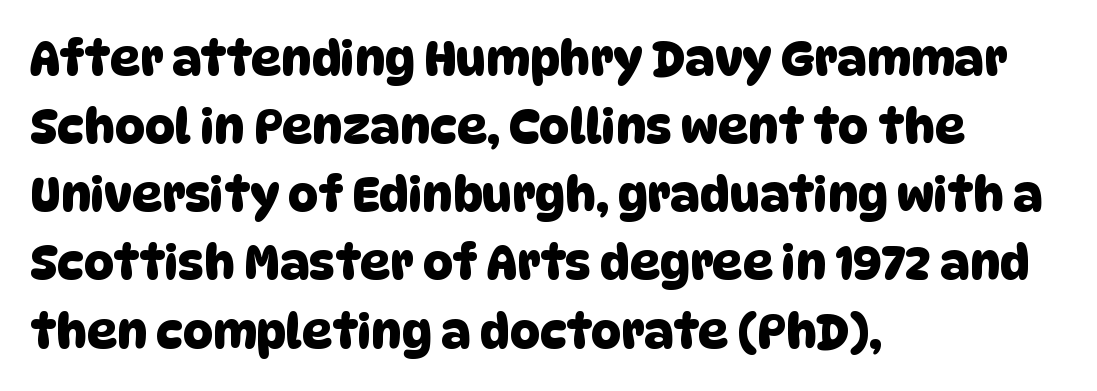
The image shows 47 px sans-serif type; set left-aligned, normal line spacing (1.45x), normal letter spacing, not underlined; low stroke contrast and a large x-height.
